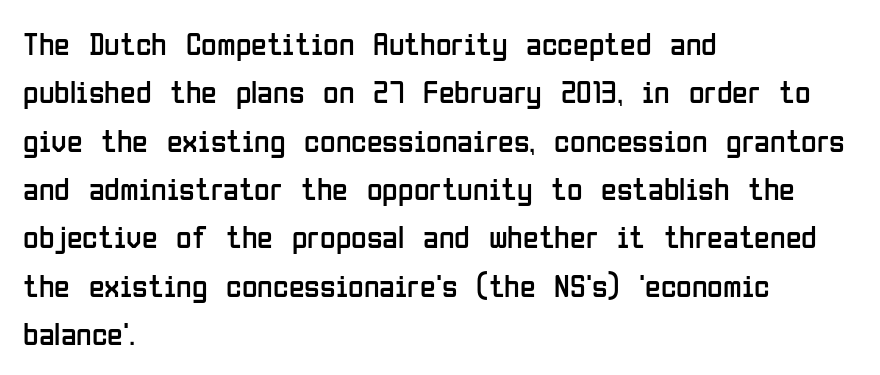
The image shows 32 px regular-weight, condensed sans-serif type, upright; set left-aligned, normal line spacing (1.51x), normal letter spacing, not underlined; low stroke contrast and a medium x-height.
